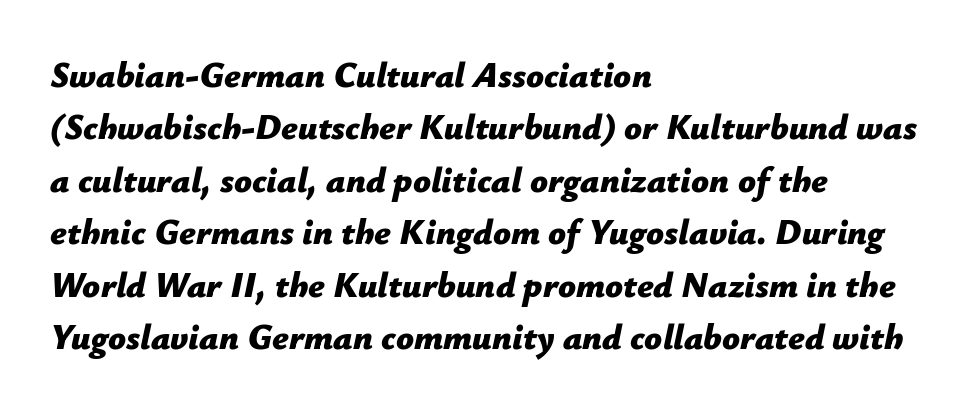
A normal amount of white space separates one row of letters from the next. The typesetting leans heavy: a genuine bold. Default kerning and tracking; the words read as compact shapes. Proportional: the letters do not fall into vertical columns. Where is the straight margin? On the left. Glance below the letters and you will spot only blank space.
